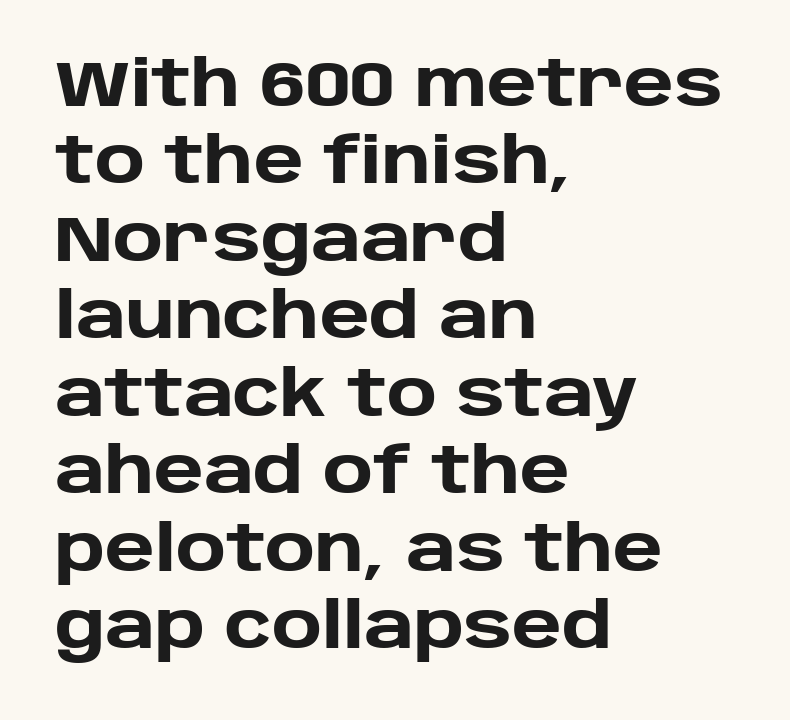
The image shows 63 px heavy sans-serif type, upright; set left-aligned, line spacing 1.23x, normal letter spacing, not underlined; low stroke contrast and a large x-height.
